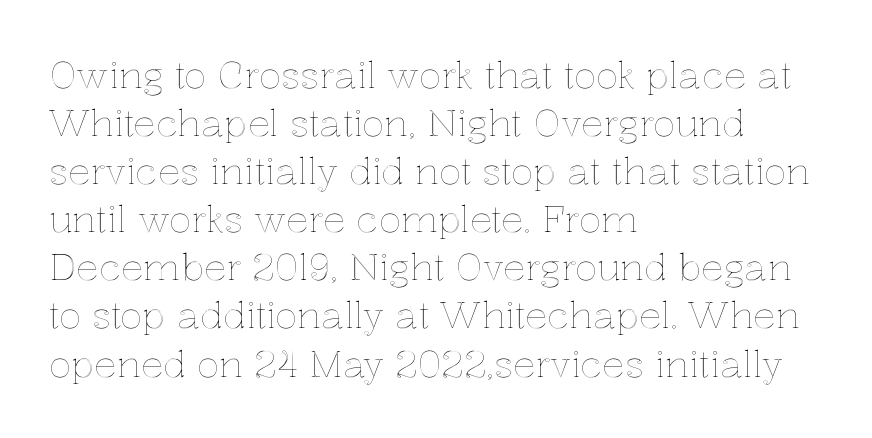
Each letter keeps its own natural width here, so spacing adapts to shape. How are the letters spaced? Ordinarily, with no added tracking. This sample is left-justified, so line endings fall wherever the words run out. Notice how descenders clear the ascenders below comfortably — that's standard leading.
